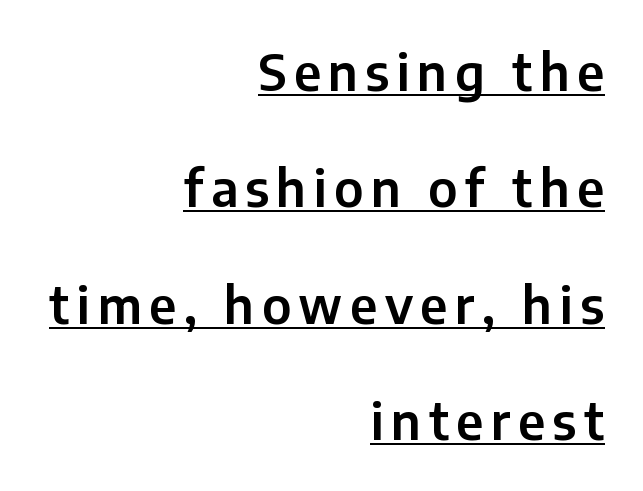
Q: Is the text italic (slanted)? A: No, it is upright.
Q: Is the typeface a serif or a sans-serif typeface? A: Sans-serif.
Q: Is the text underlined? A: Yes.
Q: How is the paragraph aligned? A: Right-aligned.
Q: Is the spacing between lines tight, normal or loose? A: Loose.
Q: Width (condensed, normal, or wide)? A: Normal.
Q: Stroke contrast? A: Low.
Q: x-height? A: Medium.
Q: Monospaced? A: No.
